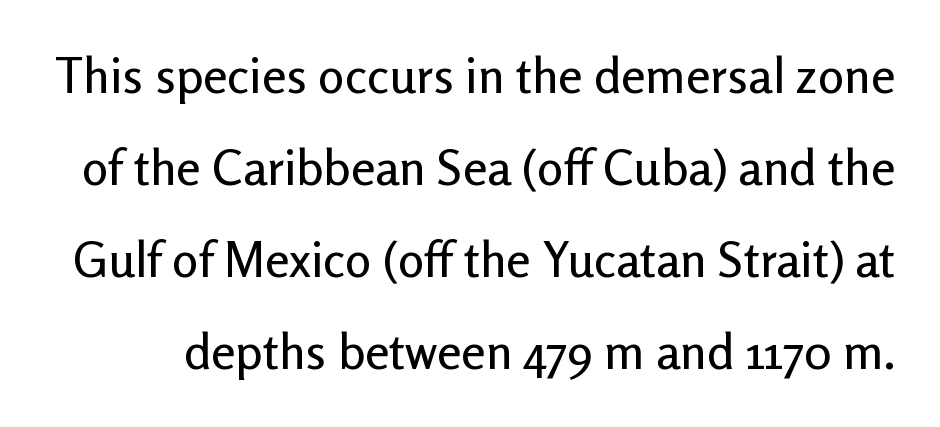
The image shows 49 px sans-serif type, upright; set line spacing 1.88x, normal letter spacing, not underlined; low stroke contrast and a medium x-height.
